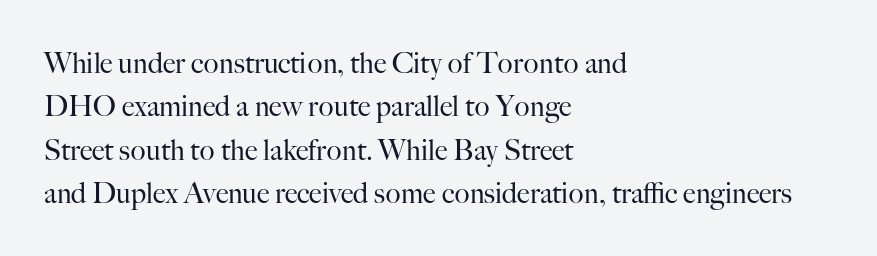
{"serif": "yes", "italic": "no", "bold": "no", "weight": "regular", "width": "normal", "stroke_contrast": "high", "x_height": "small", "monospaced": "no", "underline": "no", "align": "left", "line_spacing": "normal", "line_spacing_ratio": 1.55, "letter_spacing": "normal", "letter_spacing_em": 0.0, "glyph_px": 28}
